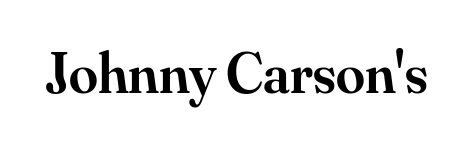
The image shows 58 px semibold serif type, upright; set normal letter spacing, not underlined; medium stroke contrast and a small x-height.
